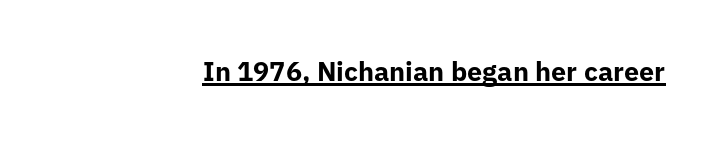
The letters stand straight up with perfectly vertical stems. Between one letter and the next there's only the usual sliver of space. Underlining? Definitely there. Strokes here are thick enough to call this a true bold.
